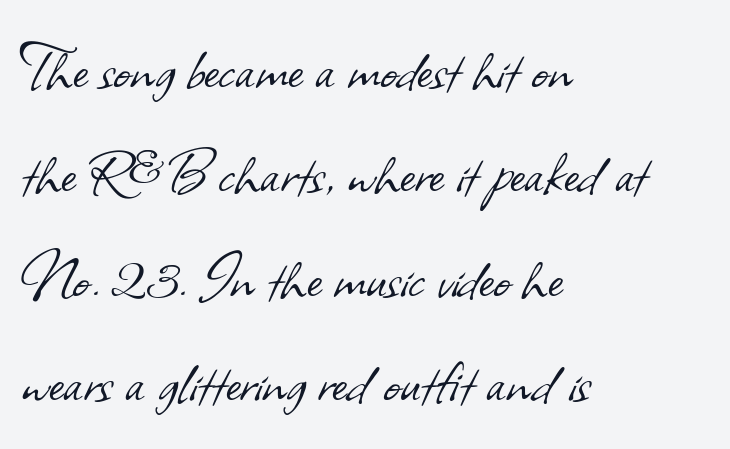
The image shows 72 px light sans-serif type; set left-aligned, normal line spacing (1.45x), normal letter spacing, not underlined; low stroke contrast and a small x-height.
